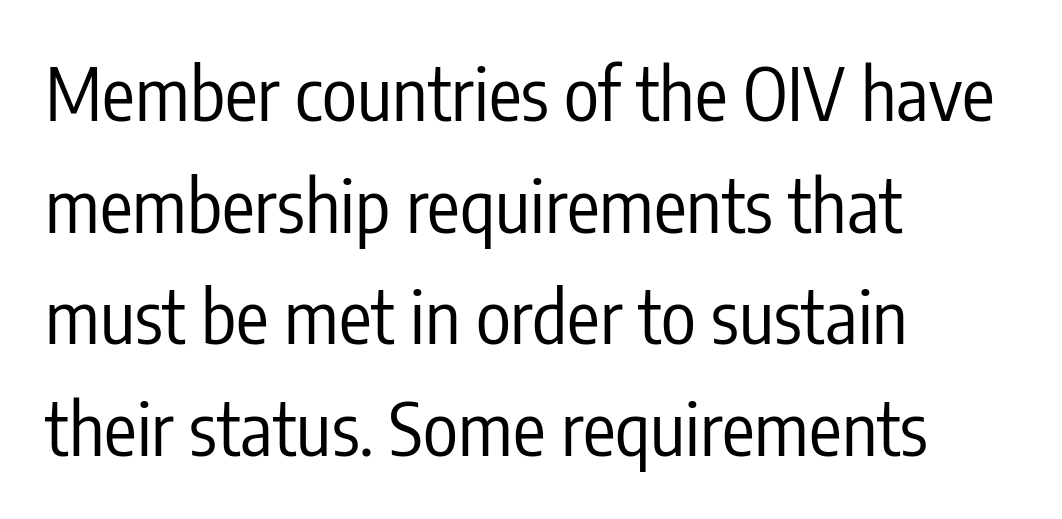
The image shows 73 px regular-weight, condensed sans-serif type, upright; set left-aligned, normal line spacing (1.53x), normal letter spacing, not underlined; low stroke contrast and a medium x-height.
